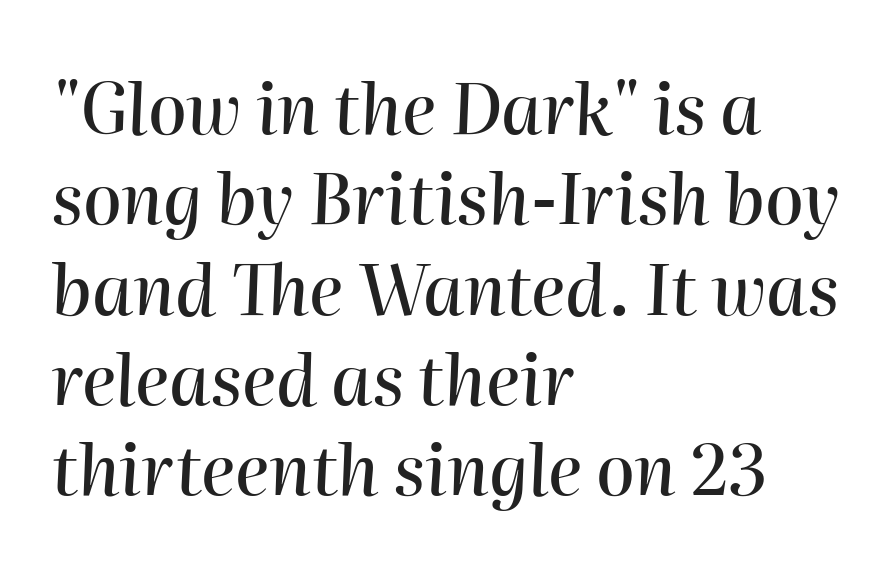
{"italic": "yes", "lean": "right", "slant_degrees": 2, "width": "normal", "stroke_contrast": "high", "x_height": "medium", "monospaced": "no", "underline": "no", "align": "left", "line_spacing": "normal", "line_spacing_ratio": 1.29, "letter_spacing": "normal", "letter_spacing_em": 0.0, "glyph_px": 70}
